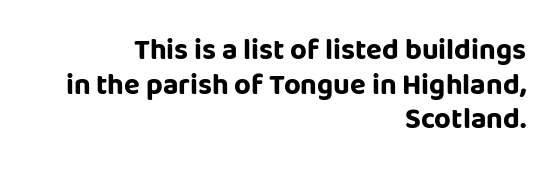
The ragged edge is on the left, which tells us the setting is flush right. Italic? Not at all — the glyphs are vertical. Here the designer chose a conventional face with non-uniform glyph widths. No extra tracking has been applied to these lines.
